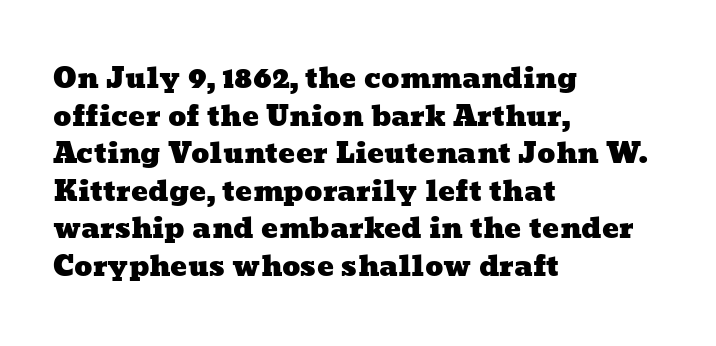
The image shows 28 px wide type; set left-aligned, normal line spacing (1.34x), normal letter spacing, not underlined; low stroke contrast and a medium x-height.
